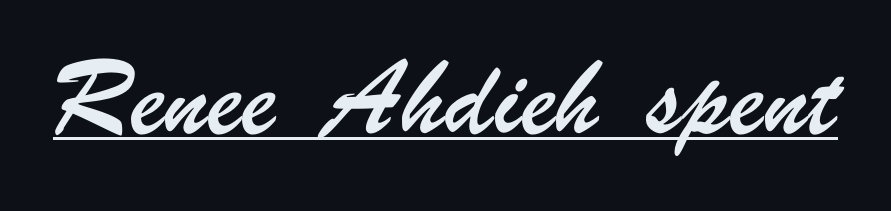
The image shows 47 px condensed sans-serif type; set normal letter spacing, underlined; low stroke contrast and a small x-height.
